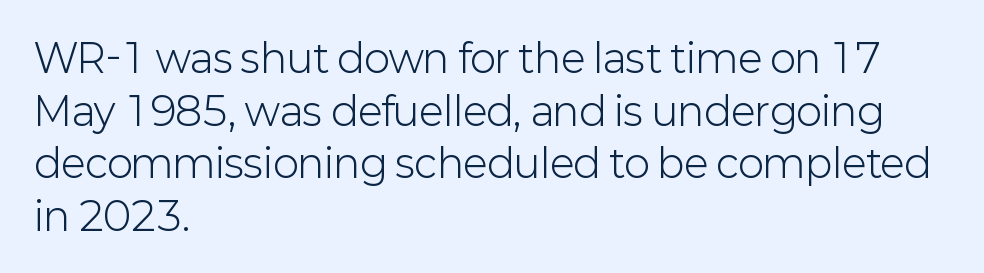
{"serif": "no", "italic": "no", "bold": "no", "weight": "light", "width": "normal", "stroke_contrast": "low", "x_height": "medium", "monospaced": "no", "underline": "no", "align": "left", "line_spacing": "normal", "line_spacing_ratio": 1.35, "letter_spacing": "normal", "letter_spacing_em": 0.0, "glyph_px": 39}
